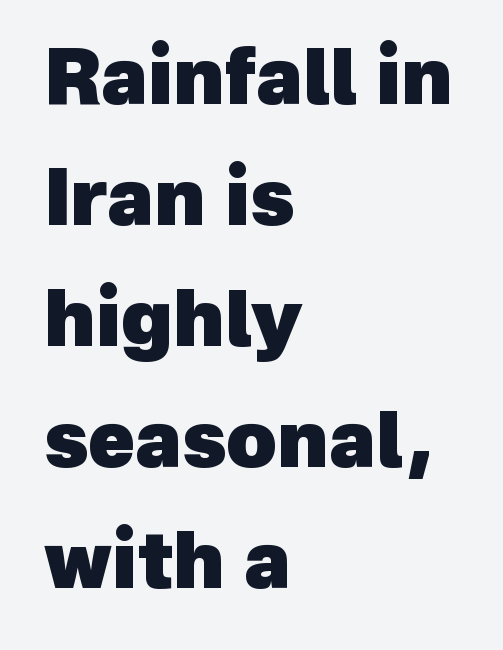
Q: Is the text bold? A: Yes.
Q: Is the typeface a serif or a sans-serif typeface? A: Sans-serif.
Q: Is the text underlined? A: No.
Q: How is the paragraph aligned? A: Left-aligned.
Q: Is the spacing between letters normal or unusually wide? A: Normal.
Q: Is the spacing between lines tight, normal or loose? A: Normal.
Q: Width (condensed, normal, or wide)? A: Normal.
Q: x-height? A: Medium.
Q: Monospaced? A: No.
